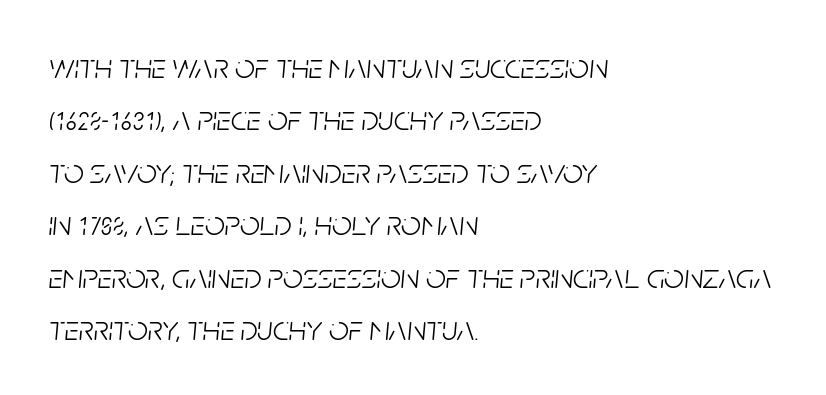
Q: Is the text bold? A: No.
Q: Is the text italic (slanted)? A: Yes, it leans right by about 5 degrees.
Q: Is the text underlined? A: No.
Q: How is the paragraph aligned? A: Left-aligned.
Q: Is the spacing between letters normal or unusually wide? A: Normal.
Q: Is the spacing between lines tight, normal or loose? A: Normal.
Q: Width (condensed, normal, or wide)? A: Condensed.
Q: Stroke contrast? A: Low.
Q: x-height? A: Large.
Q: Monospaced? A: No.
